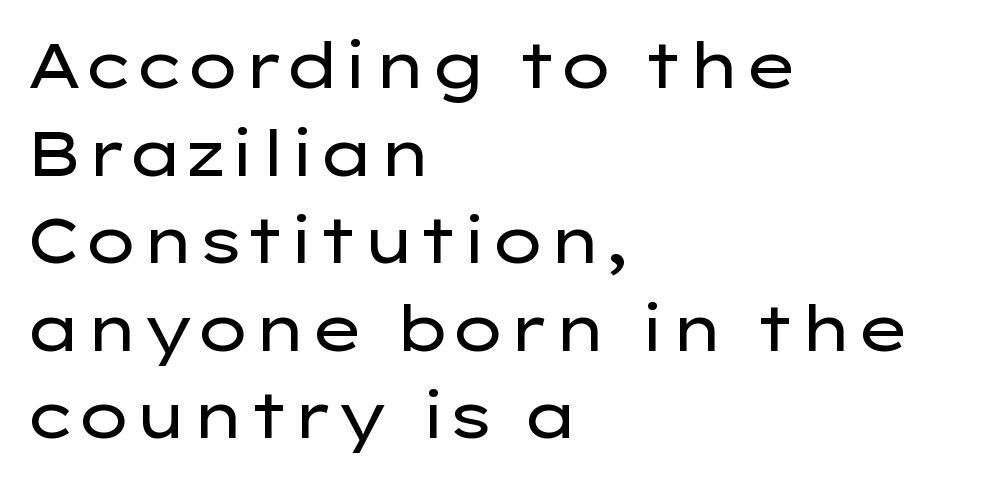
{"serif": "no", "italic": "no", "bold": "no", "weight": "regular", "width": "wide", "stroke_contrast": "low", "x_height": "medium", "monospaced": "no", "underline": "no", "align": "left", "line_spacing": "normal", "line_spacing_ratio": 1.39, "letter_spacing": "normal", "letter_spacing_em": 0.0, "glyph_px": 63}
